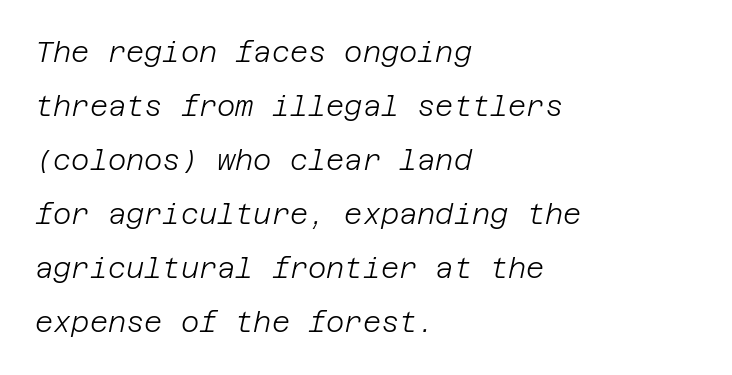
The image shows 28 px light type, italic (leaning right); set left-aligned, loose line spacing (1.93x), normal letter spacing, not underlined; low stroke contrast and a large x-height.
